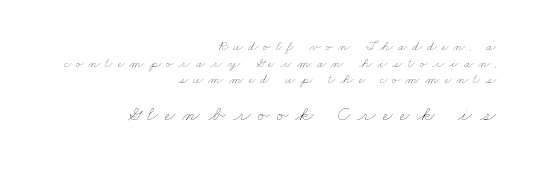
Q: Is the text bold? A: No.
Q: Is the text underlined? A: No.
Q: How is the paragraph aligned? A: Right-aligned.
Q: Is the spacing between letters normal or unusually wide? A: Unusually wide.
Q: Which block of text is set in a larger size, the first (top) or the second (bottom)? A: The second (bottom) one.
